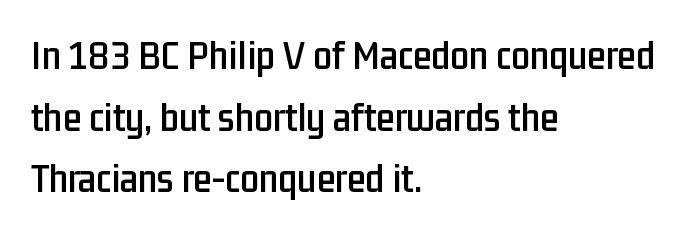
Q: Is the text italic (slanted)? A: No, it is upright.
Q: Is the typeface a serif or a sans-serif typeface? A: Sans-serif.
Q: Is the text underlined? A: No.
Q: How is the paragraph aligned? A: Left-aligned.
Q: Is the spacing between letters normal or unusually wide? A: Normal.
Q: Is the spacing between lines tight, normal or loose? A: Normal.
Q: Width (condensed, normal, or wide)? A: Condensed.
Q: Stroke contrast? A: Low.
Q: x-height? A: Medium.
Q: Monospaced? A: No.
